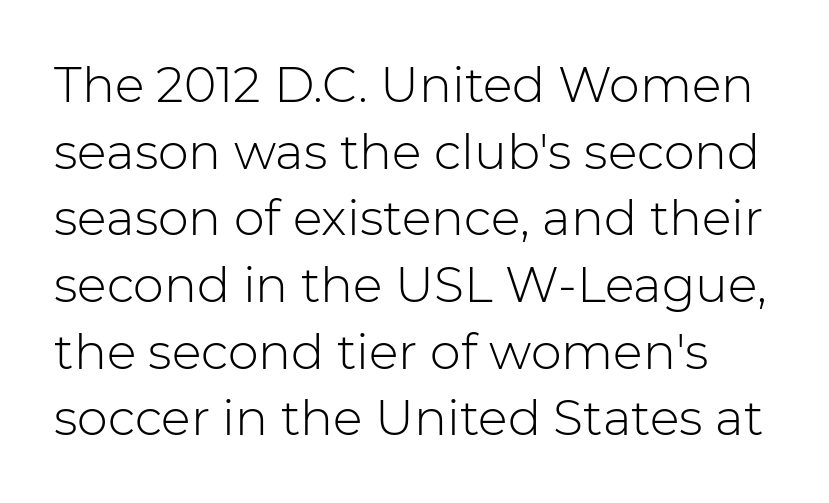
The letterforms sit shoulder to shoulder at normal distance. The type family on display is of the sans-serif kind. Spacing verdict: proportional, widths tailored to each character. Is there much room between lines? A standard amount, neither cramped nor airy.
